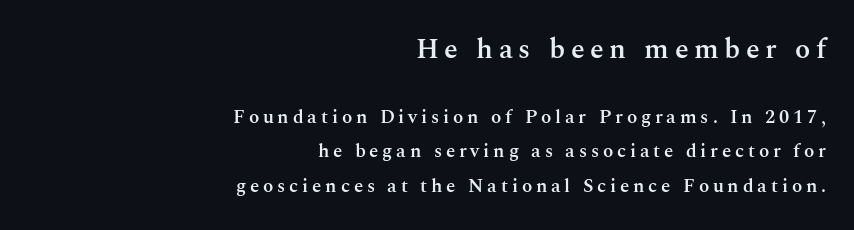
Q: Is the text bold? A: Semi-bold.
Q: Is the text italic (slanted)? A: No, it is upright.
Q: Is the typeface a serif or a sans-serif typeface? A: Serif.
Q: Is the text underlined? A: No.
Q: How is the paragraph aligned? A: Right-aligned.
Q: Is the spacing between letters normal or unusually wide? A: Unusually wide.
Q: Which block of text is set in a larger size, the first (top) or the second (bottom)? A: The first (top) one.
Q: Width (condensed, normal, or wide)? A: Normal.
Q: Stroke contrast? A: Medium.
Q: x-height? A: Medium.
Q: Monospaced? A: No.
